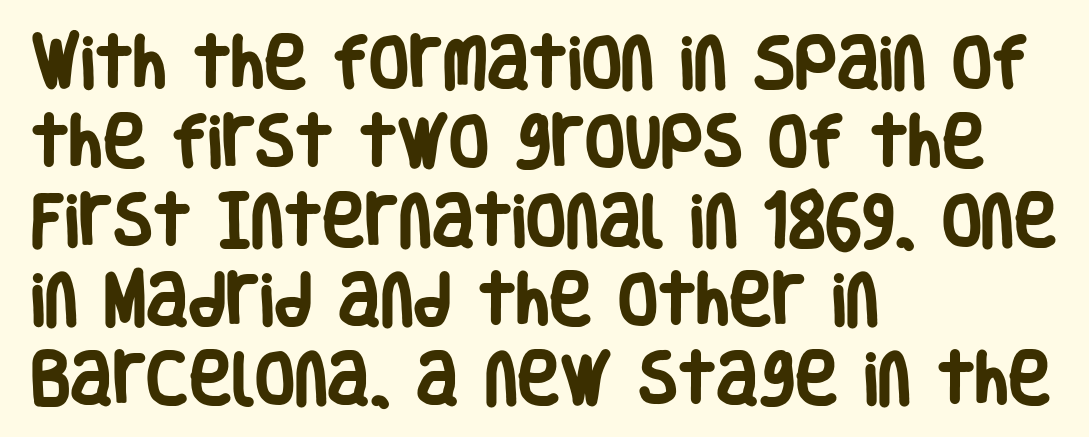
{"serif": "no", "italic": "no", "bold": "yes", "weight": "heavy", "width": "condensed", "stroke_contrast": "low", "x_height": "large", "monospaced": "no", "underline": "no", "align": "left", "line_spacing": "normal", "line_spacing_ratio": 1.36, "letter_spacing": "normal", "letter_spacing_em": 0.0, "glyph_px": 58}
